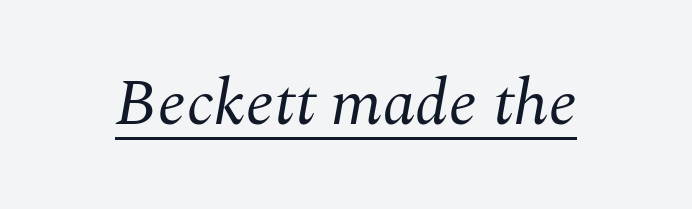
Q: Is the text bold? A: No.
Q: Is the text italic (slanted)? A: Yes, it leans right by about 10 degrees.
Q: Is the typeface a serif or a sans-serif typeface? A: Serif.
Q: Is the text underlined? A: Yes.
Q: Is the spacing between letters normal or unusually wide? A: Normal.
Q: Width (condensed, normal, or wide)? A: Normal.
Q: Stroke contrast? A: Medium.
Q: x-height? A: Medium.
Q: Monospaced? A: No.
